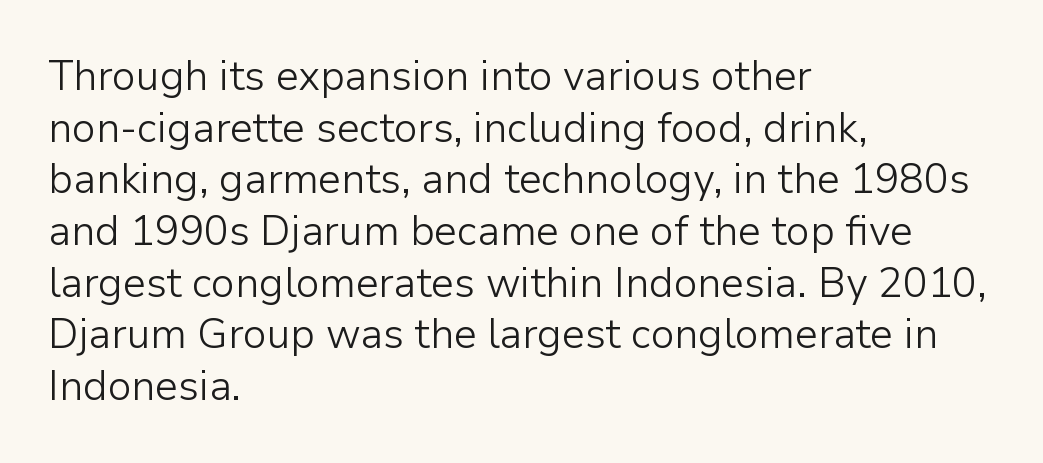
Q: Is the text bold? A: No.
Q: Is the text italic (slanted)? A: No, it is upright.
Q: Is the typeface a serif or a sans-serif typeface? A: Sans-serif.
Q: Is the text underlined? A: No.
Q: How is the paragraph aligned? A: Left-aligned.
Q: Is the spacing between letters normal or unusually wide? A: Normal.
Q: Is the spacing between lines tight, normal or loose? A: Normal.
Q: Width (condensed, normal, or wide)? A: Normal.
Q: Stroke contrast? A: Low.
Q: x-height? A: Medium.
Q: Monospaced? A: No.
